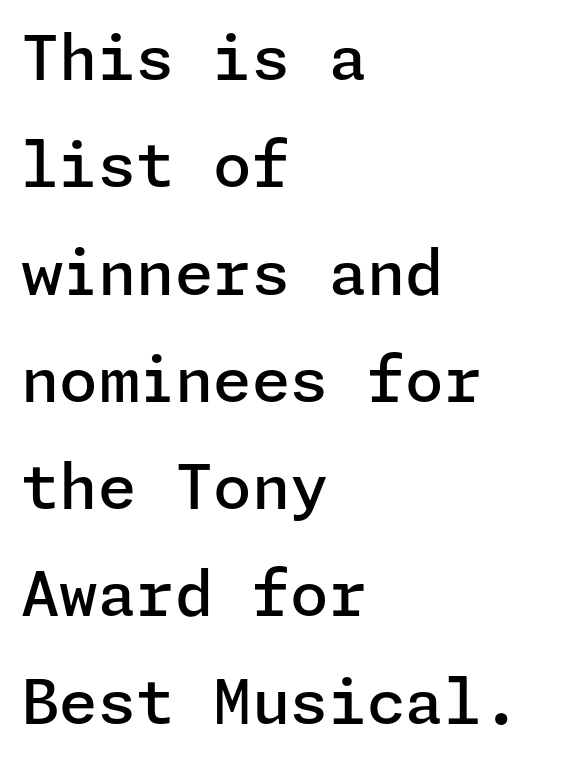
The image shows 62 px semibold sans-serif type, upright; set left-aligned, line spacing 1.73x, normal letter spacing, not underlined; low stroke contrast and a medium x-height.
